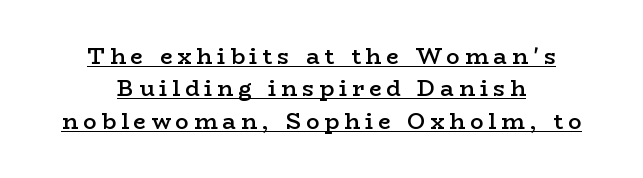
{"italic": "no", "bold": "semi", "underline": "yes", "align": "center", "line_spacing": "normal", "line_spacing_ratio": 1.47, "letter_spacing": "wide", "letter_spacing_em": 0.23, "glyph_px": 22}
